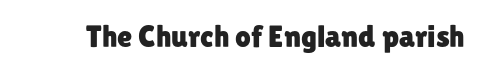
{"serif": "no", "italic": "no", "width": "normal", "stroke_contrast": "low", "x_height": "medium", "monospaced": "no", "underline": "no", "letter_spacing": "normal", "letter_spacing_em": 0.0, "glyph_px": 31}
